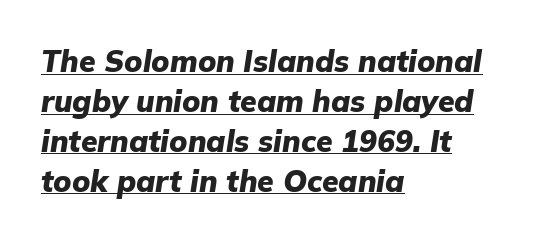
The image shows 30 px heavy type, italic (leaning right); set left-aligned, normal line spacing (1.33x), normal letter spacing, underlined; low stroke contrast and a medium x-height.
